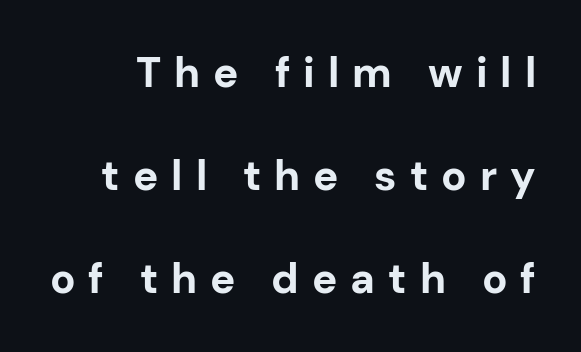
Q: Is the text bold? A: Yes.
Q: Is the text italic (slanted)? A: No, it is upright.
Q: Is the typeface a serif or a sans-serif typeface? A: Sans-serif.
Q: Is the text underlined? A: No.
Q: Is the spacing between letters normal or unusually wide? A: Unusually wide.
Q: Is the spacing between lines tight, normal or loose? A: Loose.
Q: Width (condensed, normal, or wide)? A: Normal.
Q: Stroke contrast? A: Low.
Q: x-height? A: Medium.
Q: Monospaced? A: No.
